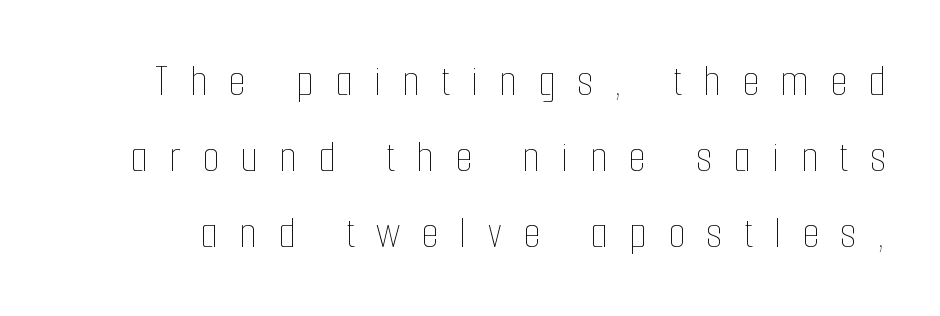
{"italic": "no", "bold": "no", "weight": "thin", "width": "condensed", "stroke_contrast": "low", "x_height": "medium", "monospaced": "no", "underline": "no", "line_spacing": "normal", "line_spacing_ratio": 1.69, "letter_spacing": "wide", "letter_spacing_em": 0.47, "glyph_px": 45}
